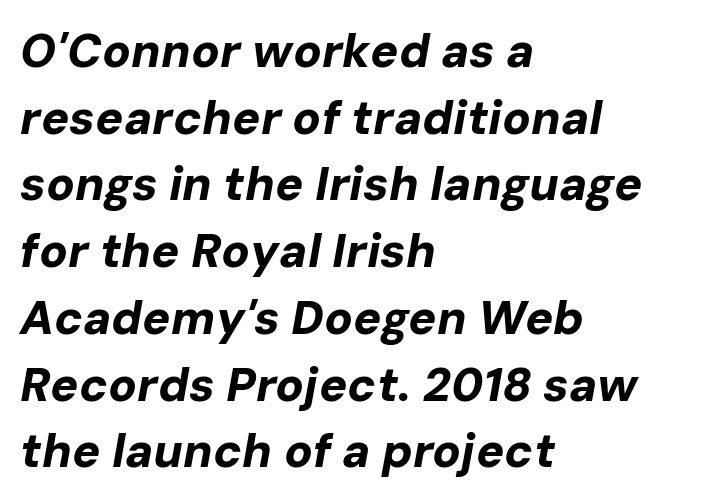
Characters are canted at an angle relative to the baseline's perpendicular. Quick note: underline off. Every letter is thick-stroked: bold, no question. The ragged edge is on the right, which tells us the setting is flush left.
